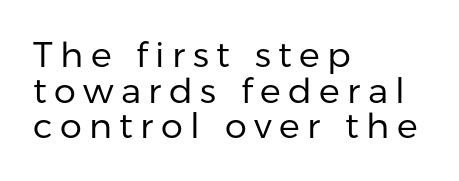
The image shows 35 px regular-weight sans-serif type, upright; set left-aligned, tight line spacing (1.02x), unusually wide letter spacing (+0.21 em), not underlined; low stroke contrast and a medium x-height.
